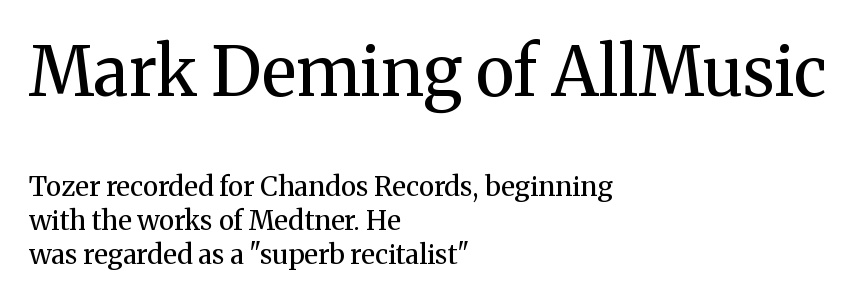
The image shows 68 px regular-weight serif type, upright; set left-aligned, normal line spacing (1.26x), normal letter spacing, not underlined; the first (top) block is 2.52x larger; medium stroke contrast and a medium x-height.
